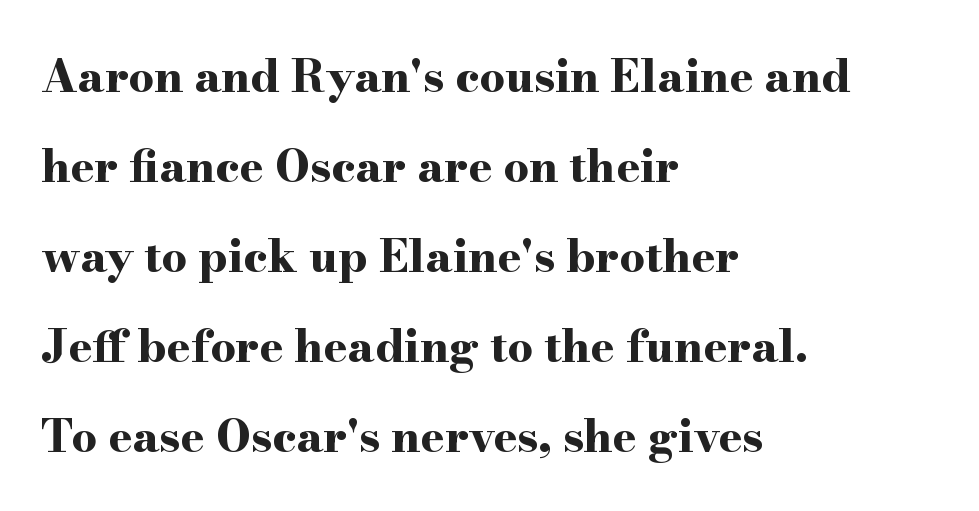
The image shows 45 px bold, wide serif type, upright; set left-aligned, loose line spacing (2.0x), normal letter spacing, not underlined; high stroke contrast and a small x-height.
